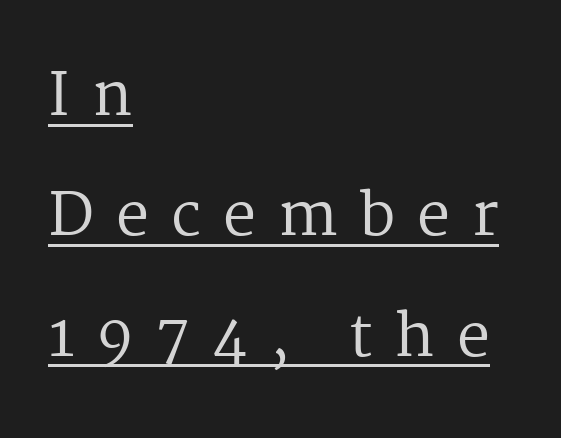
The image shows 59 px regular-weight serif type, upright; set left-aligned, loose line spacing (2.04x), unusually wide letter spacing (+0.37 em), underlined; medium stroke contrast and a medium x-height.
